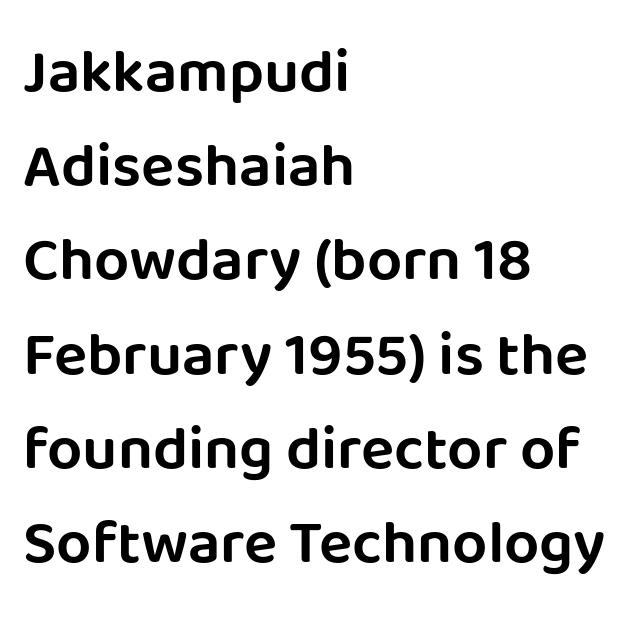
The face used here is a sans, in the tradition of grotesques and geometrics. Posture: straight, roman, zero tilt. Whoever set this chose a conventional vertical rhythm. The string is rendered with underlining switched off.
